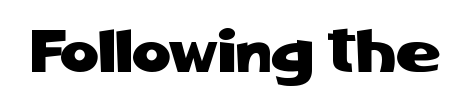
The tracking reads as untouched default to a designer's eye. What kind of face is this? One without serifs — a sans. In terms of posture, this sample is upright. Rule under the text: the space is simply empty. You could not count columns in this text — the font is proportionally spaced.
